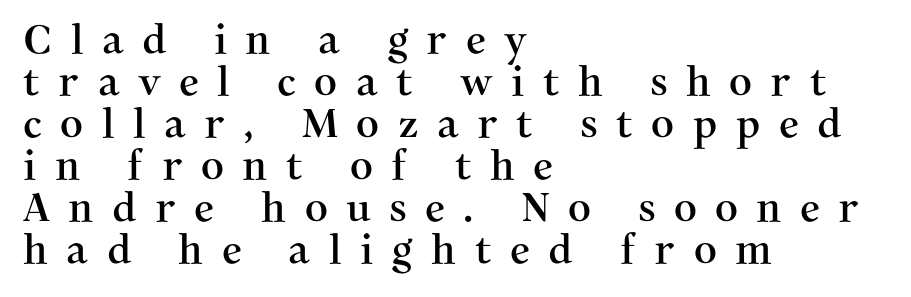
Each letter keeps its own natural width here, so spacing adapts to shape. Spacing between characters has been opened up far beyond the box default. Notice how descenders almost collide with the ascenders below — that's tight leading. The axis of the letterforms is exactly vertical. The font family rendered here belongs to the serif group.
